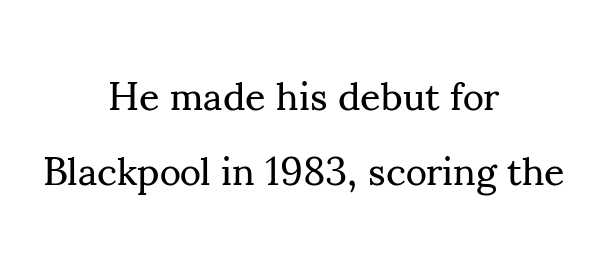
Q: Is the text bold? A: No.
Q: Is the text italic (slanted)? A: No, it is upright.
Q: Is the typeface a serif or a sans-serif typeface? A: Serif.
Q: Is the text underlined? A: No.
Q: How is the paragraph aligned? A: Centered.
Q: Is the spacing between letters normal or unusually wide? A: Normal.
Q: Width (condensed, normal, or wide)? A: Normal.
Q: Stroke contrast? A: Medium.
Q: x-height? A: Small.
Q: Monospaced? A: No.
